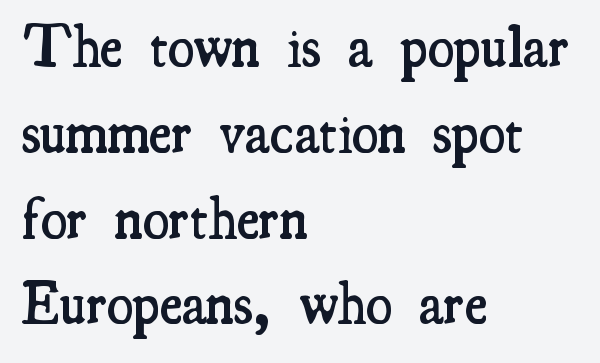
The image shows 60 px semibold, condensed serif type, upright; set left-aligned, normal line spacing (1.43x), normal letter spacing, not underlined; medium stroke contrast and a small x-height.
